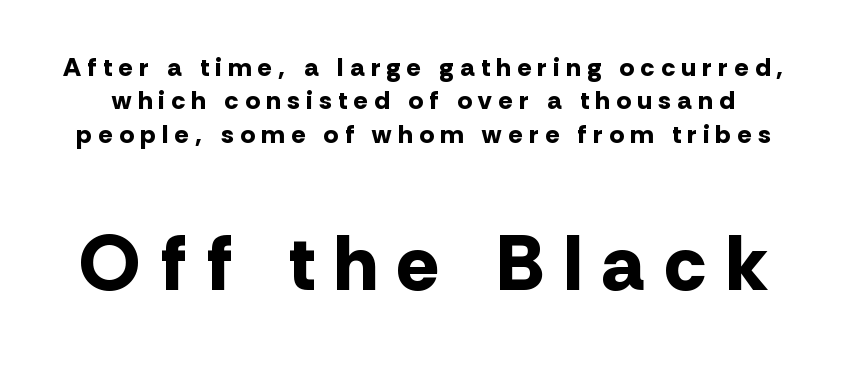
Q: Is the text bold? A: Yes.
Q: Is the text italic (slanted)? A: No, it is upright.
Q: Is the typeface a serif or a sans-serif typeface? A: Sans-serif.
Q: Is the text underlined? A: No.
Q: Is the spacing between letters normal or unusually wide? A: Unusually wide.
Q: Is the spacing between lines tight, normal or loose? A: Normal.
Q: Which block of text is set in a larger size, the first (top) or the second (bottom)? A: The second (bottom) one.
Q: Width (condensed, normal, or wide)? A: Normal.
Q: Stroke contrast? A: Low.
Q: x-height? A: Medium.
Q: Monospaced? A: No.
